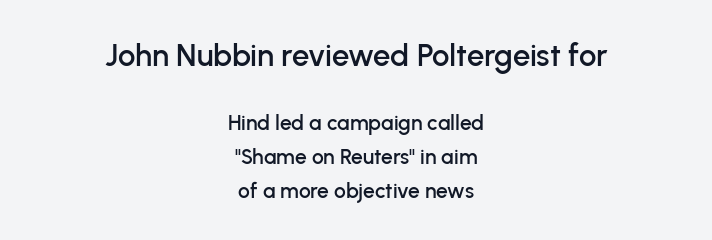
Q: Is the text italic (slanted)? A: No, it is upright.
Q: Is the typeface a serif or a sans-serif typeface? A: Sans-serif.
Q: Is the text underlined? A: No.
Q: How is the paragraph aligned? A: Centered.
Q: Is the spacing between letters normal or unusually wide? A: Normal.
Q: Is the spacing between lines tight, normal or loose? A: Normal.
Q: Which block of text is set in a larger size, the first (top) or the second (bottom)? A: The first (top) one.
Q: Width (condensed, normal, or wide)? A: Normal.
Q: Stroke contrast? A: Low.
Q: x-height? A: Medium.
Q: Monospaced? A: No.
